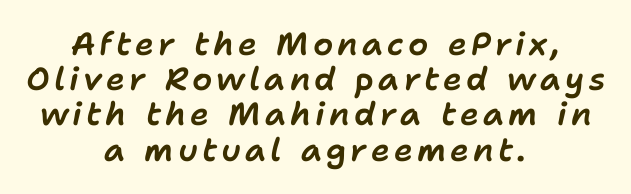
The image shows 32 px text type, italic (leaning right); set centered, tight line spacing (1.1x), not underlined; low stroke contrast and a medium x-height.
